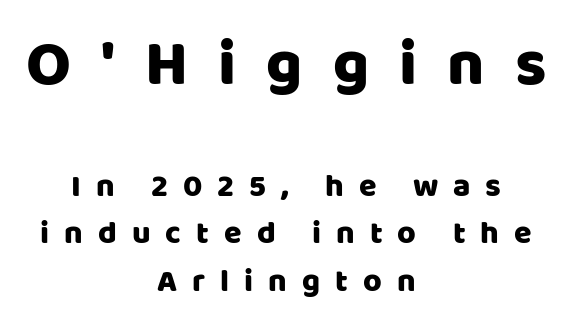
The passage shown is typed in a proportional face where columns would drift. Note: larger setting up top, smaller setting below. In terms of posture, this sample is upright. I'd call this a sans setting — the letters go barefoot. This block has exactly the height ordinary leading produces.
